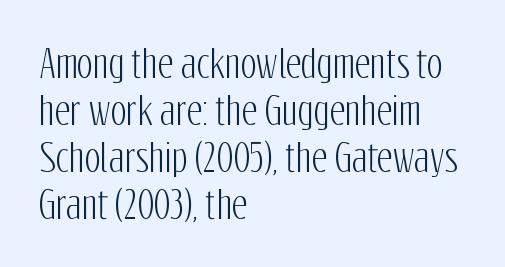
{"serif": "no", "italic": "no", "width": "condensed", "stroke_contrast": "low", "x_height": "medium", "monospaced": "no", "underline": "no", "align": "left", "line_spacing_ratio": 1.24, "letter_spacing": "normal", "letter_spacing_em": 0.0, "glyph_px": 38}
